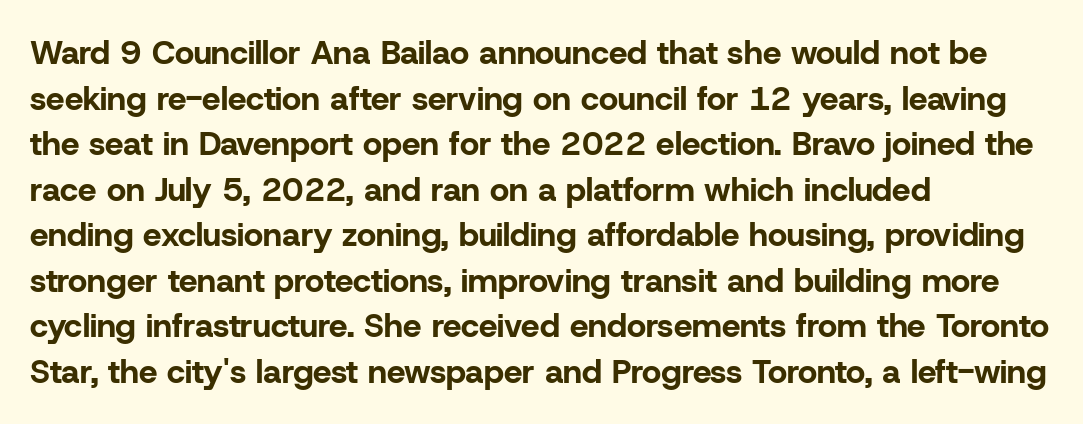
The words here are not underlined. A typesetter would call this leading conventional body-copy spacing. The letters stand straight up with perfectly vertical stems. Grotesque or geometric, the face here clearly has no serifs. Summary of weight: heavy, a full bold. Between one letter and the next there's only the usual sliver of space.
